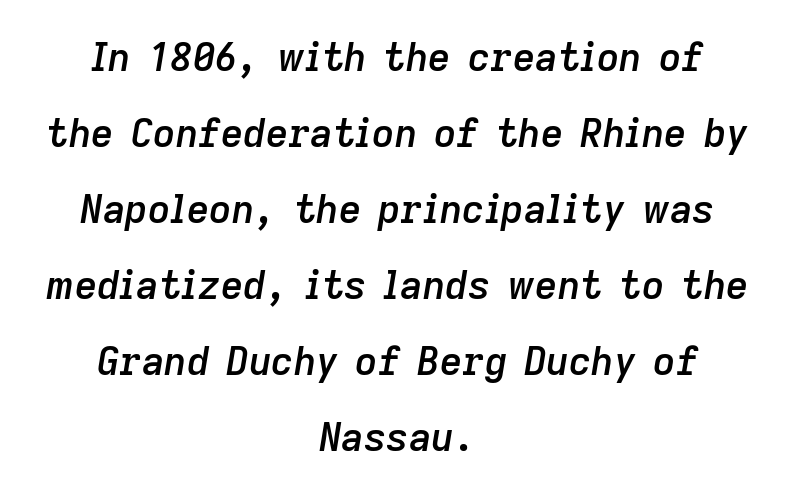
The image shows 39 px semibold type, italic (leaning right); set centered, loose line spacing (1.95x), normal letter spacing, not underlined; low stroke contrast and a medium x-height.
